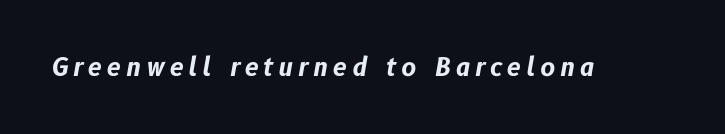
Just letters on the line, the space beneath them empty. Style check: oblique. Between one letter and the next there's a generous, obvious gap. Heavy-handed strokes throughout: this text is bold.
